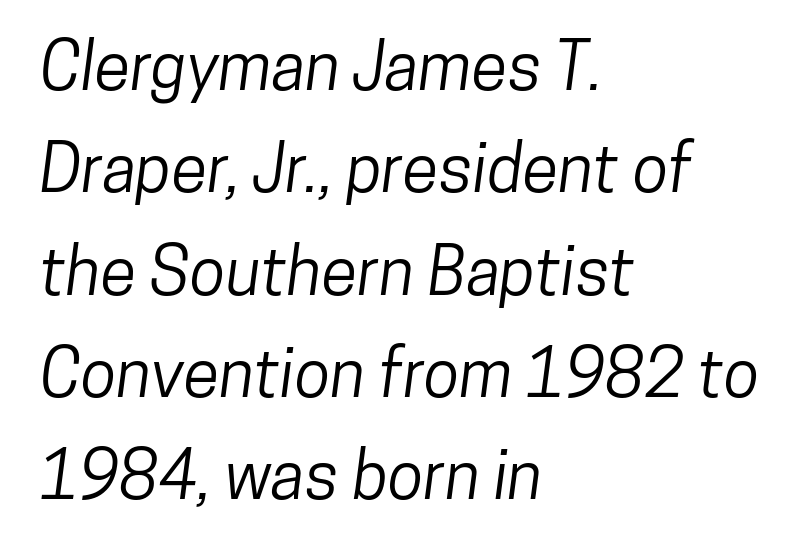
The image shows 66 px condensed sans-serif type; set left-aligned, normal line spacing (1.55x), normal letter spacing, not underlined; low stroke contrast and a medium x-height.
